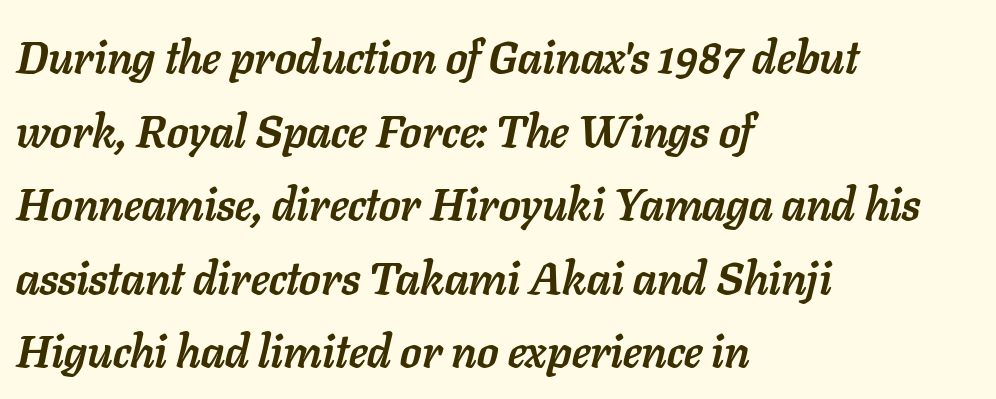
This sample has the flowing, uneven cadence of proportional lettering. Nobody touched the tracking dial on this one. Would a proofreader flag this as italicized? Yes. Descenders are the only things crossing below the line. Caption: bold face, heavy strokes. The leading is moderate, giving the passage an even texture.
